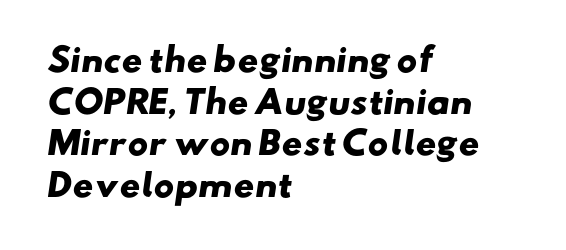
The image shows 32 px heavy, wide sans-serif type; set left-aligned, normal line spacing (1.3x), normal letter spacing, not underlined; low stroke contrast and a small x-height.
